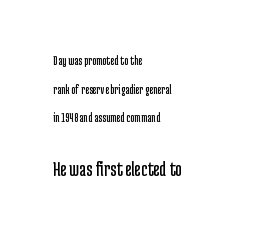
{"italic": "no", "bold": "no", "underline": "no", "align": "left", "line_spacing": "loose", "line_spacing_ratio": 2.05, "letter_spacing": "normal", "letter_spacing_em": 0.0, "larger_block": "second", "size_ratio": 1.57, "glyph_px": 22}
